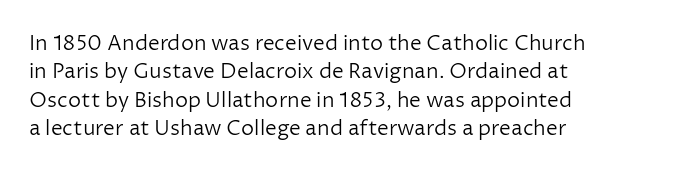
{"italic": "no", "bold": "no", "underline": "no", "align": "left", "line_spacing": "normal", "line_spacing_ratio": 1.35, "letter_spacing": "normal", "letter_spacing_em": 0.0, "glyph_px": 21}
